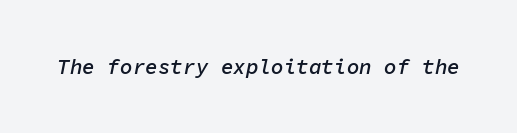
Moderately thickened strokes mark this as semibold type. Rendered with sloped, italic letterforms. The face used here is rendered with its standard letterfit. Beneath every word, the page is bare.
